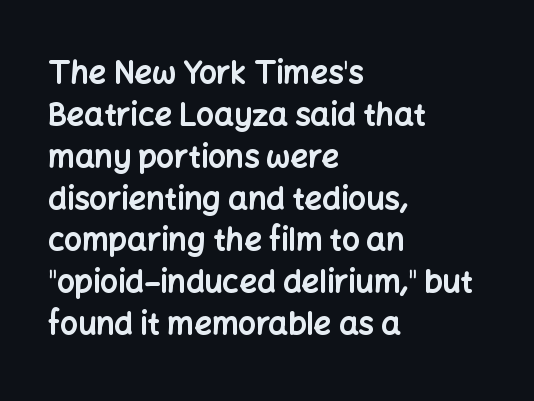
The area under the type is left untouched. Students, observe: this is what conventionally led text looks like. The letters advance in unequal steps, a hallmark of proportional type. Typesetter's note: full bold, strokes at maximum text heaviness. Nope, no serifs anywhere on these letters.
